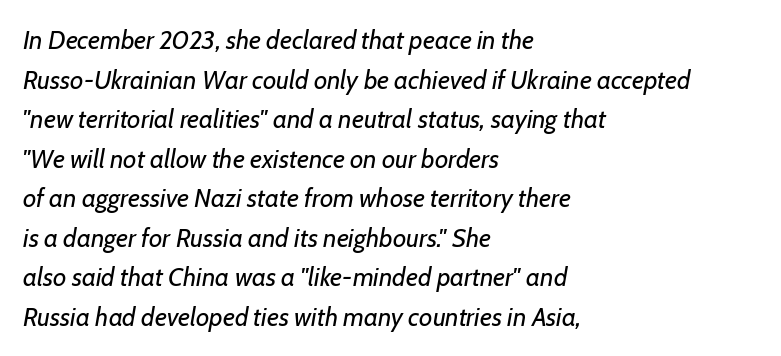
Compared with a typical body face, this is equally light or lighter still. The paragraph shown leans on its left margin. The line-height multiplier appears to be the usual default. The passage shown is not underscored anywhere. Standard letterfit; no display-style spreading of the glyphs.
